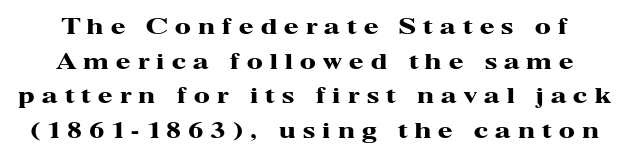
The image shows 21 px bold type, upright; set normal line spacing (1.65x), unusually wide letter spacing (+0.35 em), not underlined.
